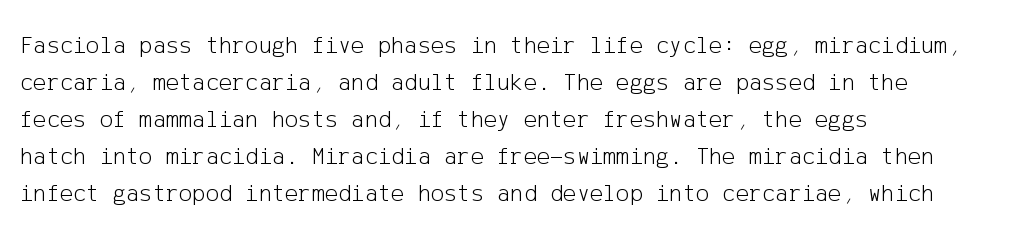
Q: Is the text bold? A: No.
Q: Is the text italic (slanted)? A: No, it is upright.
Q: Is the text underlined? A: No.
Q: How is the paragraph aligned? A: Left-aligned.
Q: Is the spacing between letters normal or unusually wide? A: Normal.
Q: Is the spacing between lines tight, normal or loose? A: Normal.
